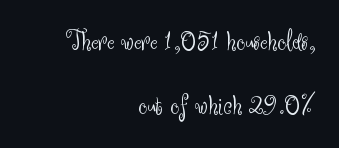
Posture: vertical. The string is rendered with underlining switched off. You could call the tracking neutral — neither tight nor loose. Think standard paragraph weight, or any step lighter than that. A great deal of white space separates one row of letters from the next.
